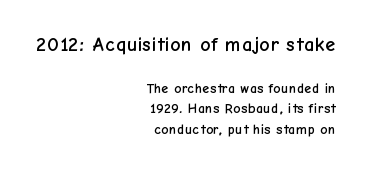
{"italic": "no", "underline": "no", "align": "right", "line_spacing": "normal", "line_spacing_ratio": 1.48, "letter_spacing": "normal", "letter_spacing_em": 0.0, "larger_block": "first", "size_ratio": 1.43, "glyph_px": 20}
